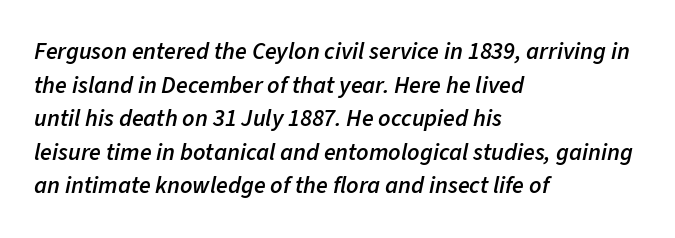
The image shows 24 px text type, italic (leaning right); set left-aligned, normal line spacing (1.4x), normal letter spacing, not underlined.
